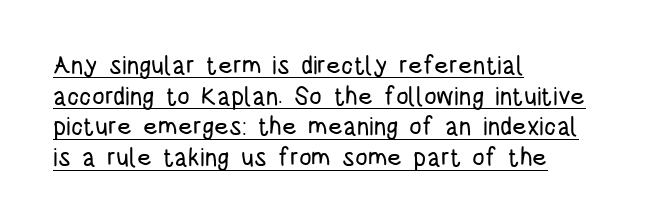
{"italic": "no", "underline": "yes", "align": "left", "line_spacing_ratio": 1.23, "letter_spacing": "normal", "letter_spacing_em": 0.0, "glyph_px": 25}
